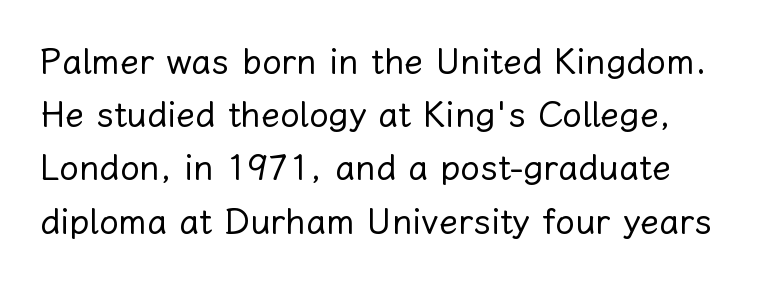
{"italic": "no", "bold": "no", "weight": "regular", "width": "normal", "stroke_contrast": "low", "x_height": "medium", "monospaced": "no", "underline": "no", "align": "left", "line_spacing": "normal", "line_spacing_ratio": 1.52, "letter_spacing": "normal", "letter_spacing_em": 0.0, "glyph_px": 35}
